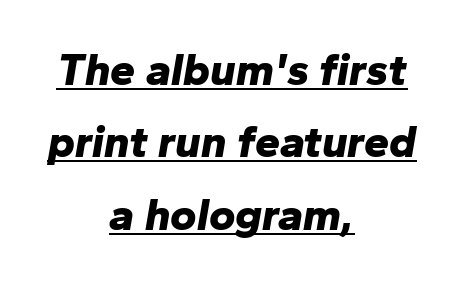
Q: Is the text bold? A: Yes.
Q: Is the text italic (slanted)? A: Yes, it leans right by about 10 degrees.
Q: Is the text underlined? A: Yes.
Q: How is the paragraph aligned? A: Centered.
Q: Is the spacing between letters normal or unusually wide? A: Normal.
Q: Is the spacing between lines tight, normal or loose? A: Normal.
Q: Width (condensed, normal, or wide)? A: Normal.
Q: Stroke contrast? A: Low.
Q: x-height? A: Medium.
Q: Monospaced? A: No.
